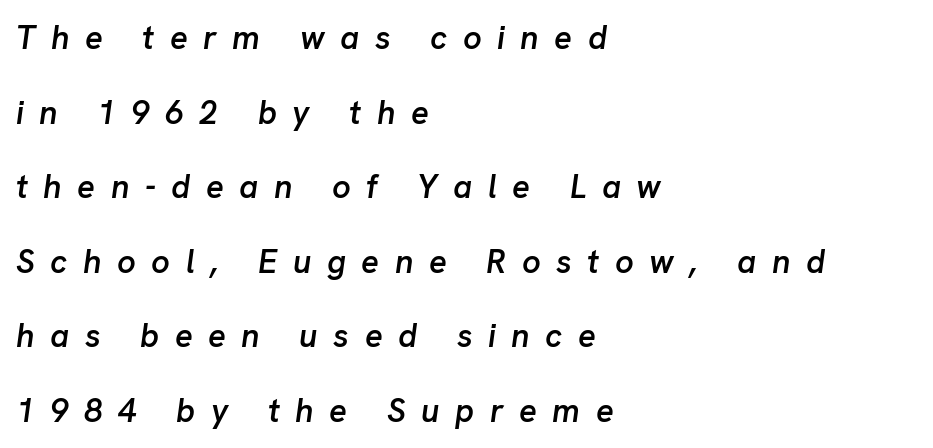
Q: Is the text bold? A: Semi-bold.
Q: Is the text italic (slanted)? A: Yes, it leans right by about 8 degrees.
Q: Is the text underlined? A: No.
Q: How is the paragraph aligned? A: Left-aligned.
Q: Is the spacing between letters normal or unusually wide? A: Unusually wide.
Q: Is the spacing between lines tight, normal or loose? A: Loose.
Q: Width (condensed, normal, or wide)? A: Normal.
Q: Stroke contrast? A: Low.
Q: x-height? A: Medium.
Q: Monospaced? A: No.
